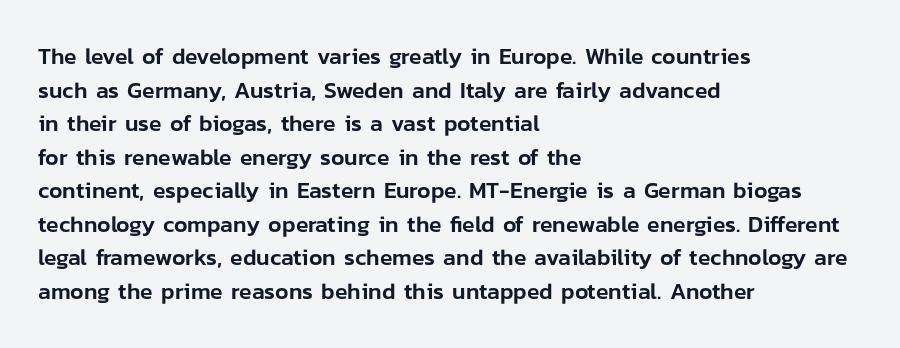
The image shows 23 px text type, upright; set left-aligned, normal line spacing (1.46x), normal letter spacing, not underlined.
